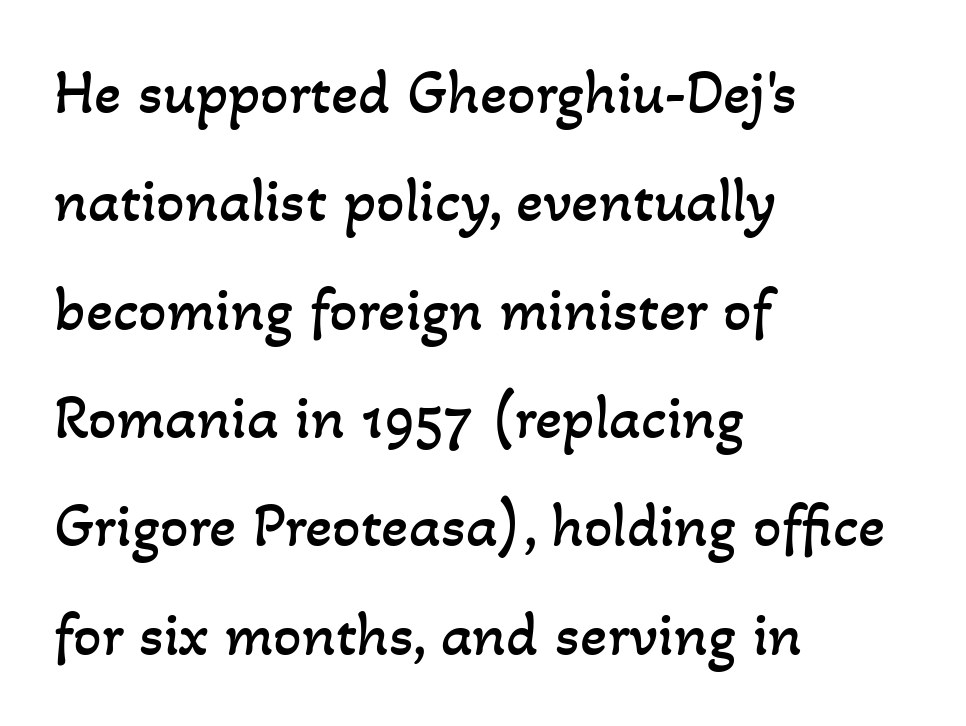
{"bold": "no", "weight": "regular", "width": "normal", "stroke_contrast": "low", "x_height": "small", "monospaced": "no", "underline": "no", "align": "left", "line_spacing_ratio": 1.72, "letter_spacing": "normal", "letter_spacing_em": 0.0, "glyph_px": 63}
